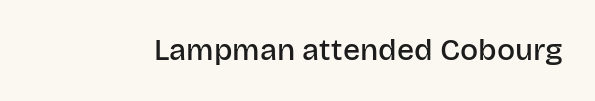
{"serif": "no", "italic": "no", "bold": "semi", "weight": "semibold", "width": "normal", "stroke_contrast": "low", "x_height": "large", "monospaced": "no", "underline": "no", "letter_spacing": "normal", "letter_spacing_em": 0.0, "glyph_px": 30}
